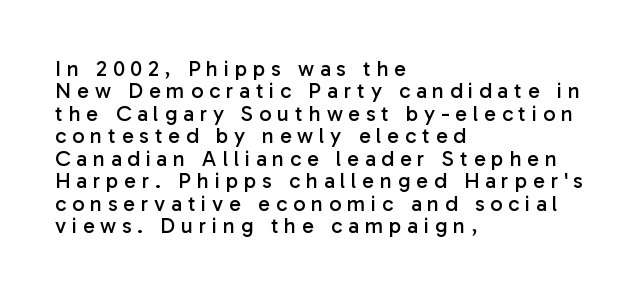
Q: Is the text bold? A: No.
Q: Is the text italic (slanted)? A: No, it is upright.
Q: Is the text underlined? A: No.
Q: How is the paragraph aligned? A: Left-aligned.
Q: Is the spacing between letters normal or unusually wide? A: Unusually wide.
Q: Is the spacing between lines tight, normal or loose? A: Tight.
